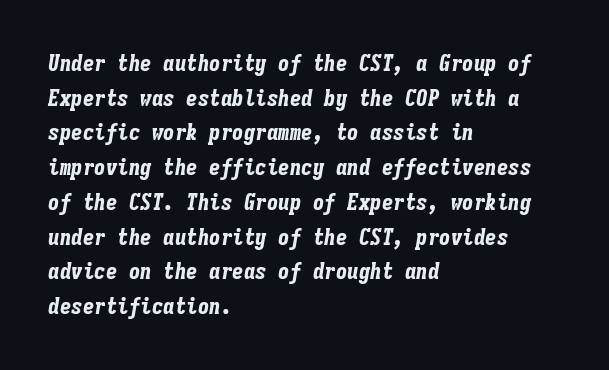
Heavy-handed strokes throughout: this text is bold. Caption: standard tracking, unaltered. Quick note: interline space is typical. Does the copy run flush right? No — it runs flush left.
